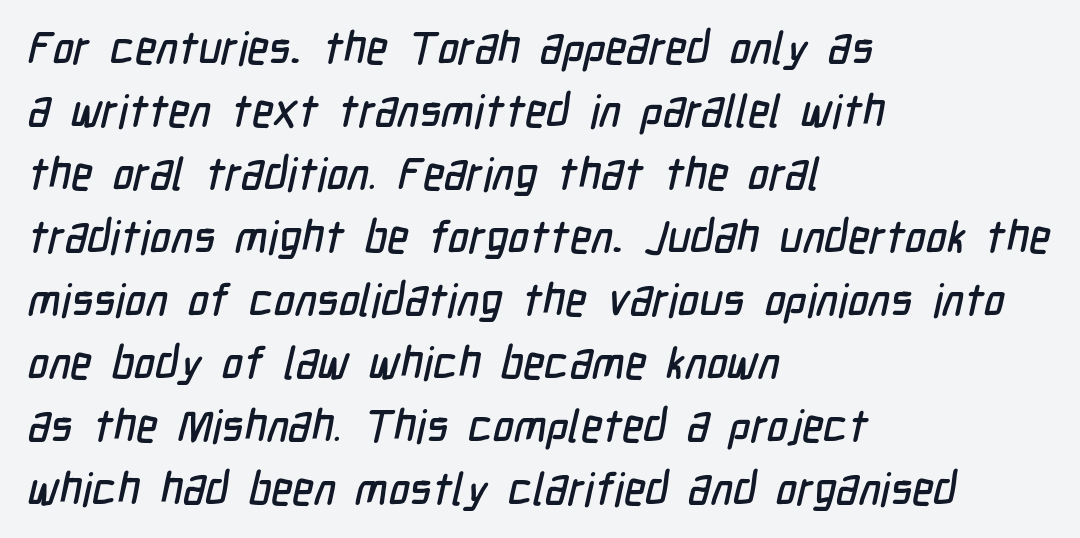
The image shows 45 px condensed sans-serif type; set left-aligned, normal line spacing (1.4x), normal letter spacing, not underlined; low stroke contrast and a medium x-height.
